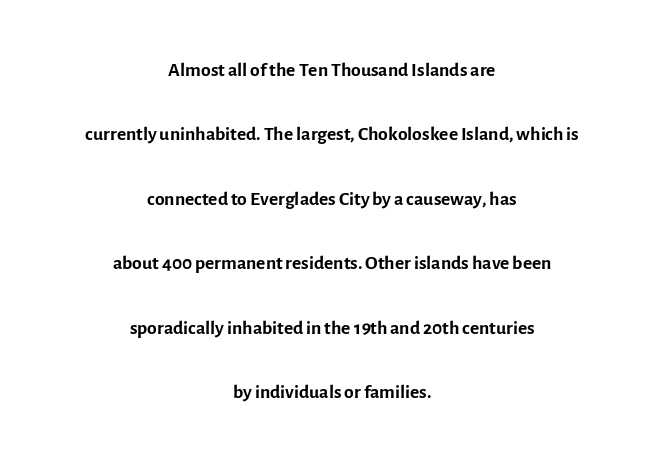
Q: Is the text bold? A: No.
Q: Is the text italic (slanted)? A: No, it is upright.
Q: Is the typeface a serif or a sans-serif typeface? A: Sans-serif.
Q: Is the text underlined? A: No.
Q: How is the paragraph aligned? A: Centered.
Q: Is the spacing between letters normal or unusually wide? A: Normal.
Q: Is the spacing between lines tight, normal or loose? A: Loose.
Q: Width (condensed, normal, or wide)? A: Normal.
Q: x-height? A: Medium.
Q: Monospaced? A: No.
